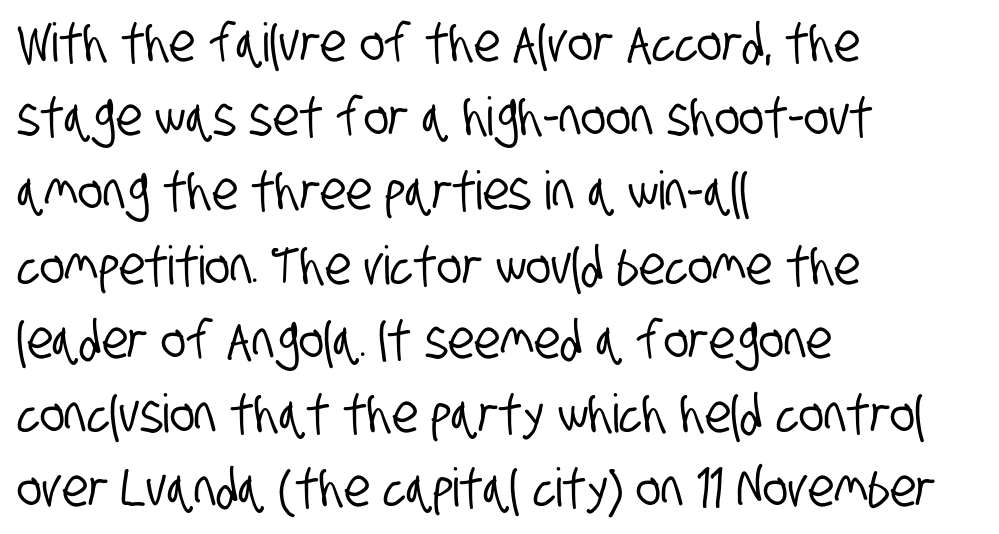
Look at the bottom of the vertical strokes: they stop flat, with no serifs. Each new line begins a customary step beneath the previous one. Each word holds together tightly as a unit, with standard inter-letter gaps. Underlining? Definitely not there. Note the varied advance widths — an 'i' is clearly narrower than an 'm'. Does the copy run flush right? No — it runs flush left.
